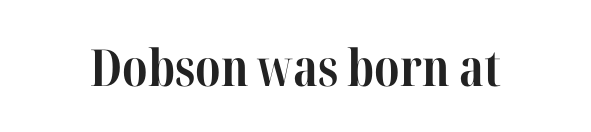
Q: Is the text bold? A: Yes.
Q: Is the text italic (slanted)? A: No, it is upright.
Q: Is the typeface a serif or a sans-serif typeface? A: Serif.
Q: Is the text underlined? A: No.
Q: Is the spacing between letters normal or unusually wide? A: Normal.
Q: Width (condensed, normal, or wide)? A: Condensed.
Q: Stroke contrast? A: High.
Q: x-height? A: Medium.
Q: Monospaced? A: No.
